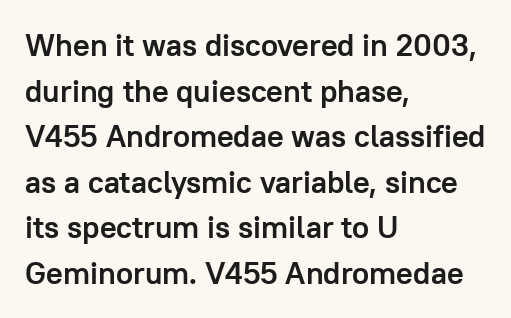
Think of a printed novel: that variable character pitch is what you see here. Is the letter spacing exaggerated? No — it looks like the ordinary default. Quick note: interline space is typical. Are there feet on the stems? There aren't — it's a sans. You can tell it's not italic because the verticals are truly vertical.
